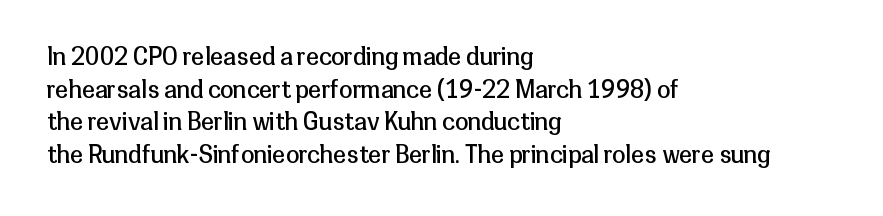
{"italic": "no", "bold": "no", "underline": "no", "align": "left", "line_spacing": "normal", "line_spacing_ratio": 1.36, "letter_spacing": "normal", "letter_spacing_em": 0.0, "glyph_px": 24}
